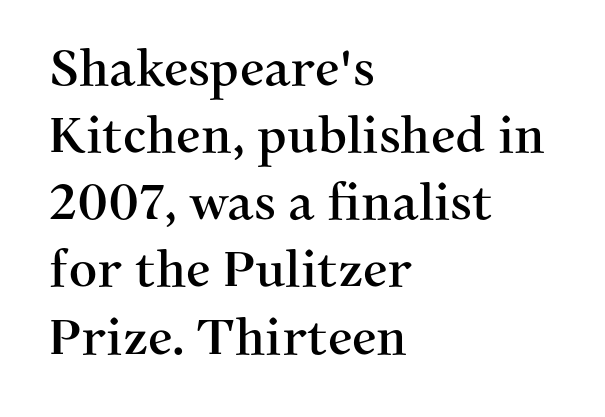
Q: Is the text italic (slanted)? A: No, it is upright.
Q: Is the typeface a serif or a sans-serif typeface? A: Serif.
Q: Is the text underlined? A: No.
Q: How is the paragraph aligned? A: Left-aligned.
Q: Is the spacing between letters normal or unusually wide? A: Normal.
Q: Is the spacing between lines tight, normal or loose? A: Normal.
Q: Width (condensed, normal, or wide)? A: Normal.
Q: Stroke contrast? A: Medium.
Q: x-height? A: Medium.
Q: Monospaced? A: No.
